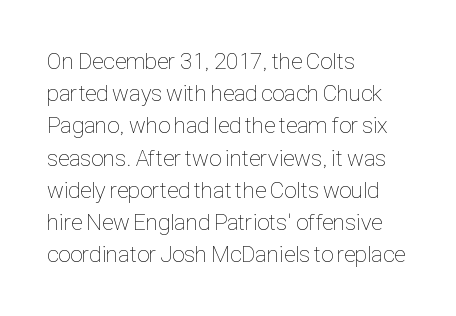
{"italic": "no", "bold": "no", "underline": "no", "align": "left", "line_spacing": "normal", "line_spacing_ratio": 1.4, "letter_spacing": "normal", "letter_spacing_em": 0.0, "glyph_px": 23}
